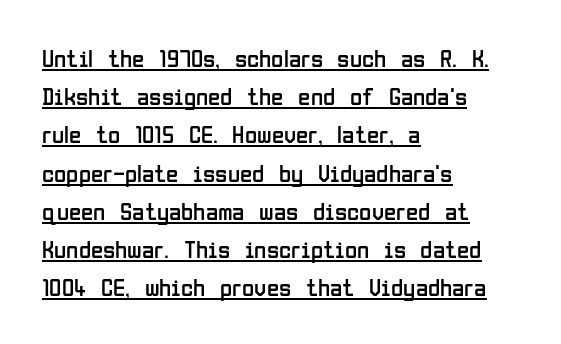
A typesetter would mark this as roman, not italic. Words appear dense and cohesive because spacing is normal. The block of text has a typical density, with ordinary space between rows. Somebody hit Ctrl+U on this one — the words are underlined. Stem width sits at or under what a default text font uses.
